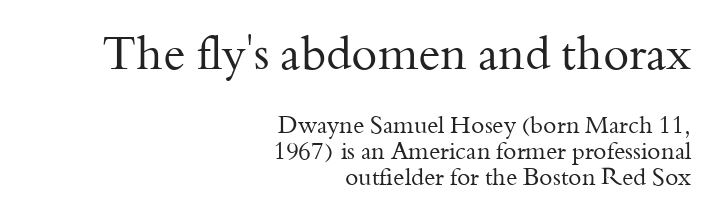
{"serif": "yes", "italic": "no", "bold": "no", "weight": "regular", "width": "normal", "stroke_contrast": "medium", "x_height": "small", "monospaced": "no", "underline": "no", "align": "right", "line_spacing": "tight", "line_spacing_ratio": 1.08, "letter_spacing": "normal", "letter_spacing_em": 0.0, "larger_block": "first", "size_ratio": 1.96, "glyph_px": 47}
